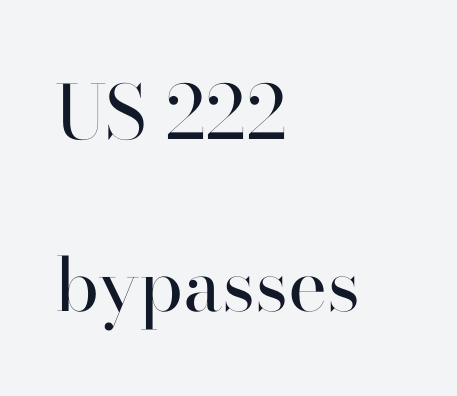
Q: Is the text bold? A: No.
Q: Is the text italic (slanted)? A: No, it is upright.
Q: Is the typeface a serif or a sans-serif typeface? A: Serif.
Q: Is the text underlined? A: No.
Q: How is the paragraph aligned? A: Left-aligned.
Q: Is the spacing between letters normal or unusually wide? A: Normal.
Q: Is the spacing between lines tight, normal or loose? A: Loose.
Q: Width (condensed, normal, or wide)? A: Normal.
Q: Stroke contrast? A: High.
Q: x-height? A: Small.
Q: Monospaced? A: No.
